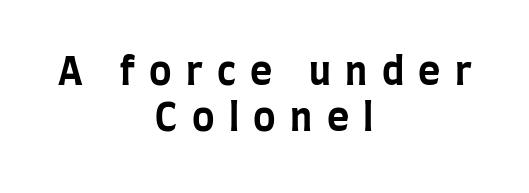
{"serif": "no", "italic": "no", "bold": "yes", "weight": "bold", "width": "condensed", "stroke_contrast": "low", "x_height": "large", "monospaced": "no", "underline": "no", "align": "center", "line_spacing_ratio": 1.21, "letter_spacing": "wide", "letter_spacing_em": 0.38, "glyph_px": 38}
